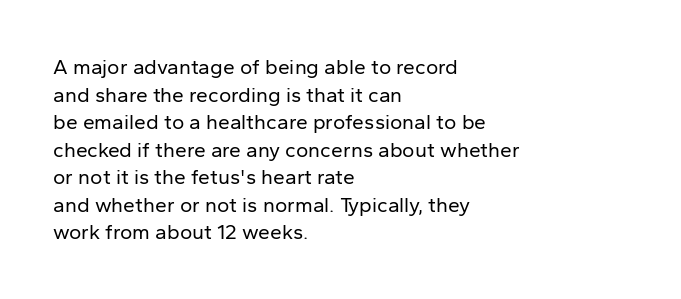
Q: Is the text bold? A: No.
Q: Is the text italic (slanted)? A: No, it is upright.
Q: Is the text underlined? A: No.
Q: How is the paragraph aligned? A: Left-aligned.
Q: Is the spacing between letters normal or unusually wide? A: Normal.
Q: Is the spacing between lines tight, normal or loose? A: Normal.
